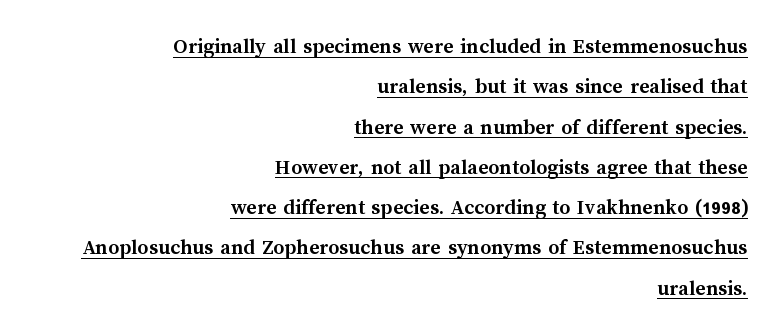
The image shows 22 px bold type, upright; set right-aligned, line spacing 1.83x, normal letter spacing, underlined.
